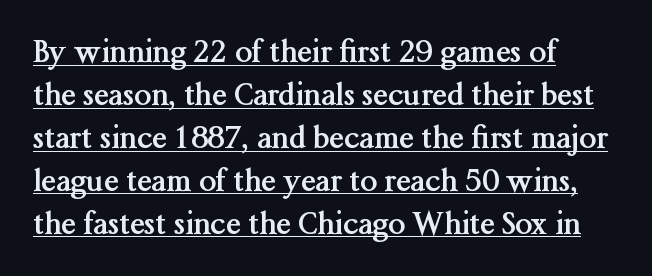
Q: Is the text bold? A: Yes.
Q: Is the text italic (slanted)? A: No, it is upright.
Q: Is the typeface a serif or a sans-serif typeface? A: Serif.
Q: Is the text underlined? A: Yes.
Q: How is the paragraph aligned? A: Left-aligned.
Q: Is the spacing between letters normal or unusually wide? A: Normal.
Q: Is the spacing between lines tight, normal or loose? A: Normal.
Q: Width (condensed, normal, or wide)? A: Normal.
Q: Stroke contrast? A: Medium.
Q: x-height? A: Medium.
Q: Monospaced? A: No.
